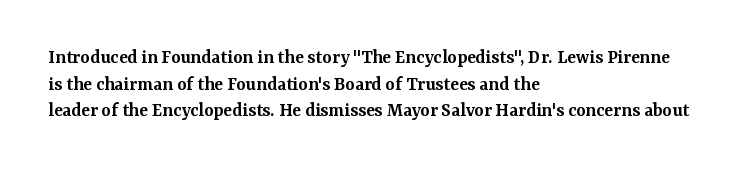
Q: Is the text bold? A: Semi-bold.
Q: Is the text italic (slanted)? A: No, it is upright.
Q: Is the text underlined? A: No.
Q: How is the paragraph aligned? A: Left-aligned.
Q: Is the spacing between letters normal or unusually wide? A: Normal.
Q: Is the spacing between lines tight, normal or loose? A: Normal.
